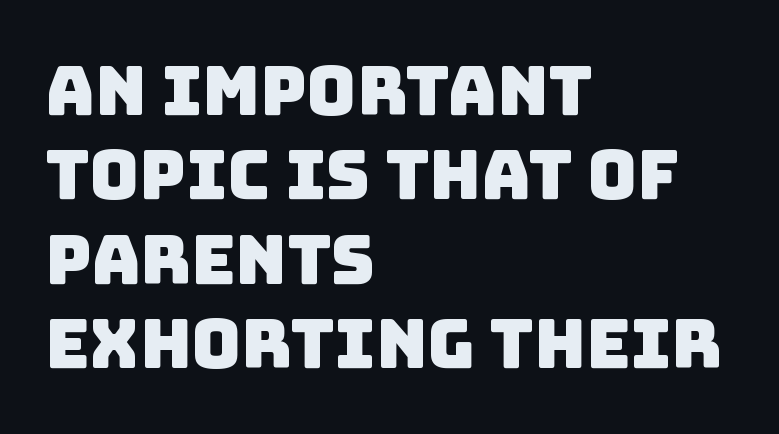
The image shows 68 px sans-serif type; set left-aligned, line spacing 1.24x, normal letter spacing, not underlined; low stroke contrast and a large x-height.
